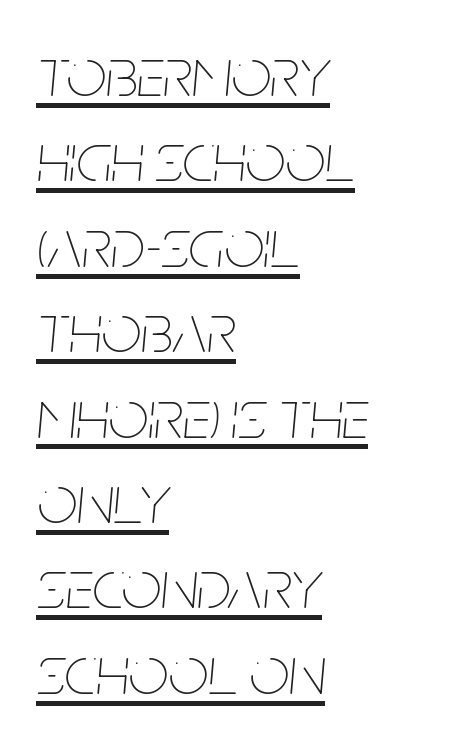
{"italic": "yes", "lean": "right", "slant_degrees": 5, "bold": "no", "weight": "thin", "width": "condensed", "stroke_contrast": "low", "x_height": "large", "monospaced": "no", "underline": "yes", "align": "left", "line_spacing_ratio": 1.22, "letter_spacing": "normal", "letter_spacing_em": 0.0, "glyph_px": 70}
